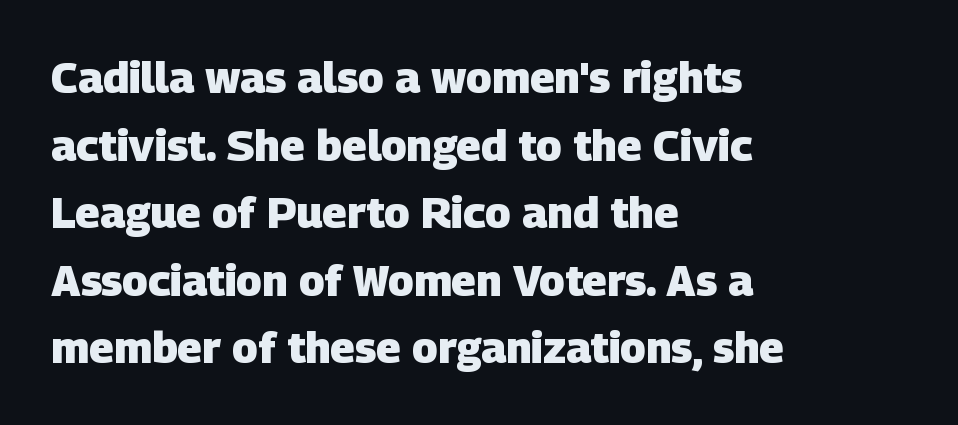
Looks like regular typesetting: each glyph gets only the width it needs. Tracking here is standard; glyphs follow each other at the usual distance. These lines are set flush left with a ragged right edge. One glance says typical: line gaps are just what's usual. Rule under the text: the space is simply empty. The passage shown is typeset with a sans-serif family.
